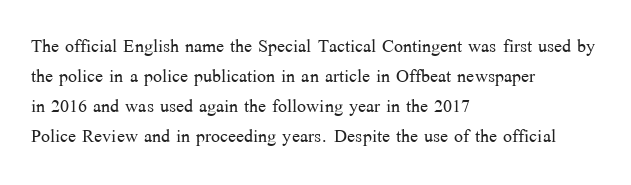
Honestly, there is no underline to notice here at all. The font's upright variant was chosen for this text. Horizontally, the lines are justified to the leading edge only. Bold? No — there's no thickening of the strokes.
